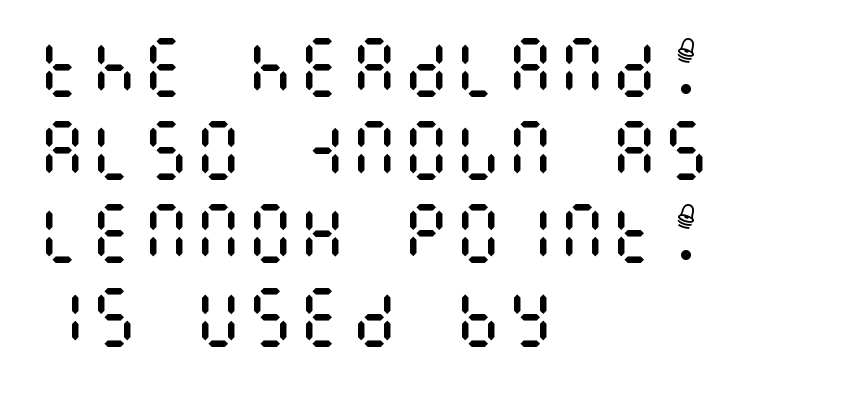
The image shows 65 px regular-weight, condensed type, upright; set left-aligned, normal line spacing (1.28x), normal letter spacing, not underlined; medium stroke contrast and a large x-height.
